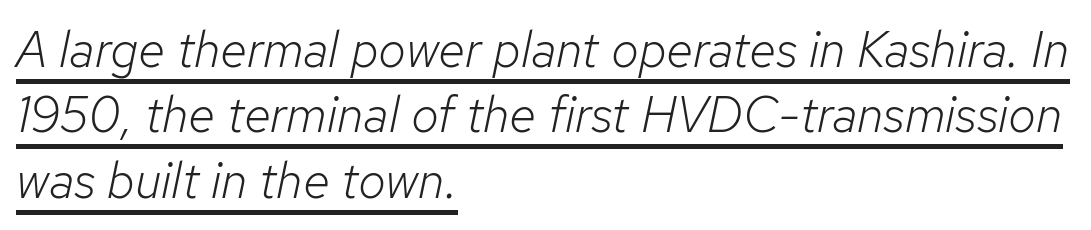
{"italic": "yes", "lean": "right", "slant_degrees": 12, "bold": "no", "weight": "light", "width": "normal", "stroke_contrast": "low", "x_height": "medium", "monospaced": "no", "underline": "yes", "align": "left", "line_spacing": "normal", "line_spacing_ratio": 1.31, "letter_spacing": "normal", "letter_spacing_em": 0.0, "glyph_px": 50}
